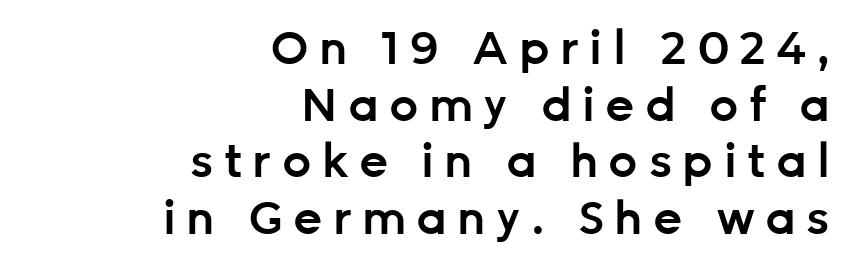
The image shows 46 px semibold sans-serif type, upright; set right-aligned, line spacing 1.23x, unusually wide letter spacing (+0.22 em), not underlined; low stroke contrast and a medium x-height.
